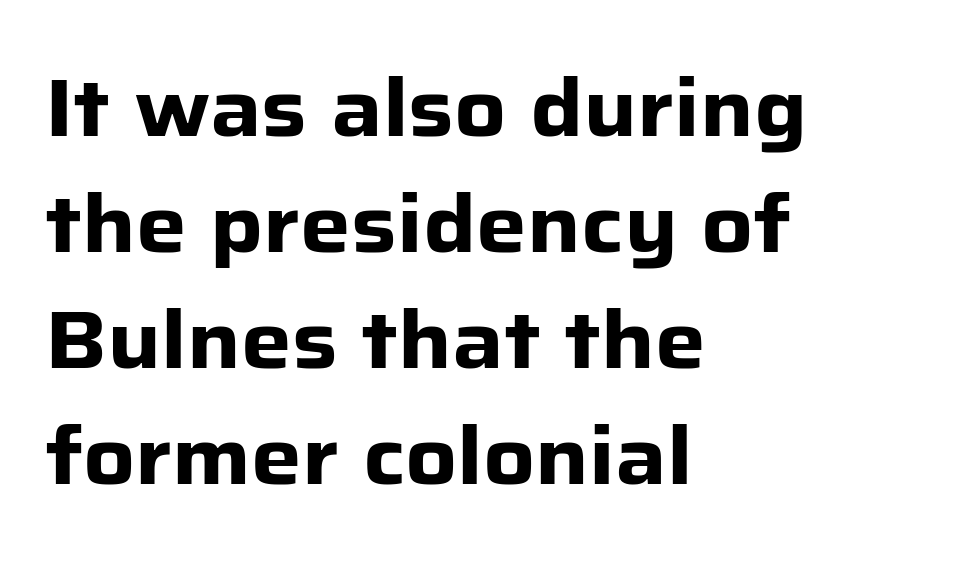
Descenders are the only things crossing below the line. Think of a printed novel: that variable character pitch is what you see here. Strokes here are thick enough to call this a true bold. Short note: letters normally spaced.
